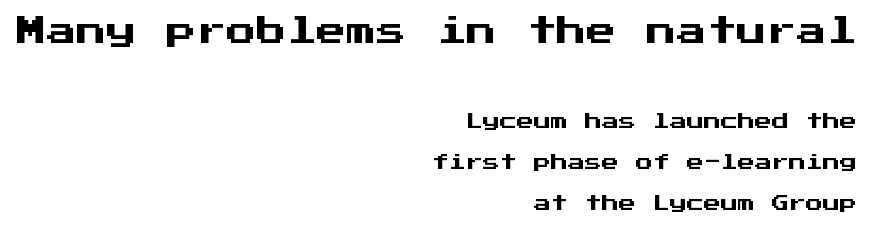
Q: Is the text italic (slanted)? A: No, it is upright.
Q: Is the typeface a serif or a sans-serif typeface? A: Sans-serif.
Q: Is the text underlined? A: No.
Q: How is the paragraph aligned? A: Right-aligned.
Q: Is the spacing between letters normal or unusually wide? A: Normal.
Q: Is the spacing between lines tight, normal or loose? A: Loose.
Q: Which block of text is set in a larger size, the first (top) or the second (bottom)? A: The first (top) one.
Q: Width (condensed, normal, or wide)? A: Normal.
Q: Stroke contrast? A: Medium.
Q: x-height? A: Medium.
Q: Monospaced? A: Yes.
